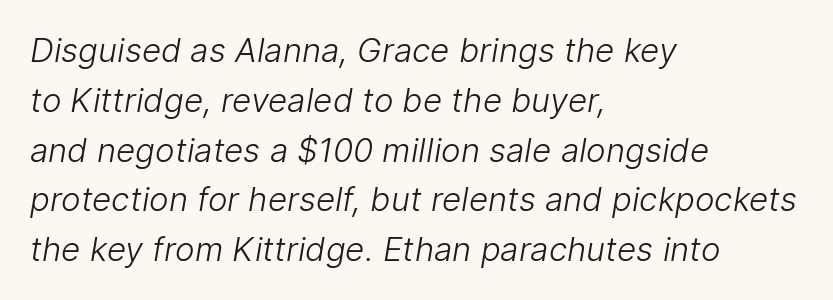
The image shows 33 px light sans-serif type; set left-aligned, normal line spacing (1.51x), normal letter spacing, not underlined; low stroke contrast and a medium x-height.
